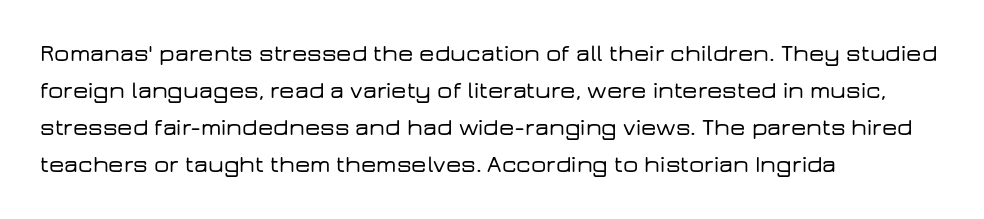
The image shows 24 px text type, upright; set left-aligned, normal line spacing (1.54x), normal letter spacing, not underlined.
